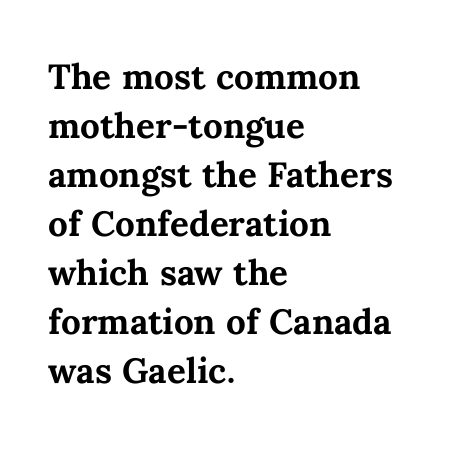
{"italic": "no", "bold": "yes", "weight": "bold", "width": "normal", "stroke_contrast": "medium", "x_height": "medium", "monospaced": "no", "underline": "no", "align": "left", "line_spacing": "normal", "line_spacing_ratio": 1.4, "letter_spacing": "normal", "letter_spacing_em": 0.0, "glyph_px": 35}
